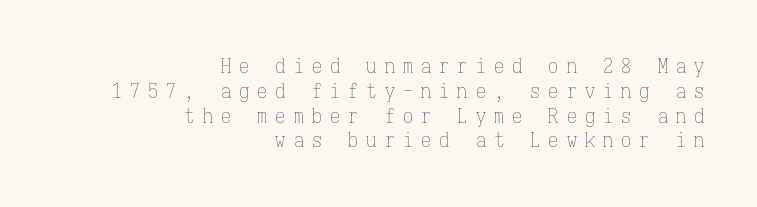
The image shows 20 px text type, upright; set right-aligned, line spacing 1.24x, unusually wide letter spacing (+0.41 em), not underlined.
